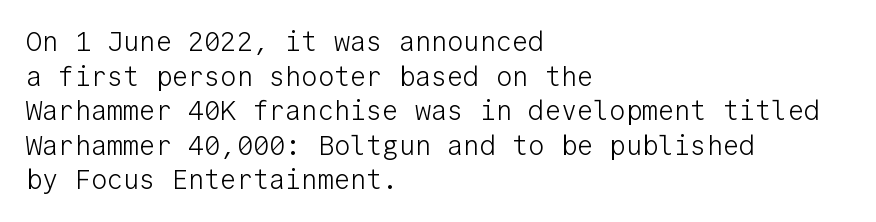
{"italic": "no", "bold": "no", "underline": "no", "align": "left", "line_spacing": "normal", "line_spacing_ratio": 1.28, "letter_spacing": "normal", "letter_spacing_em": 0.0, "glyph_px": 27}
